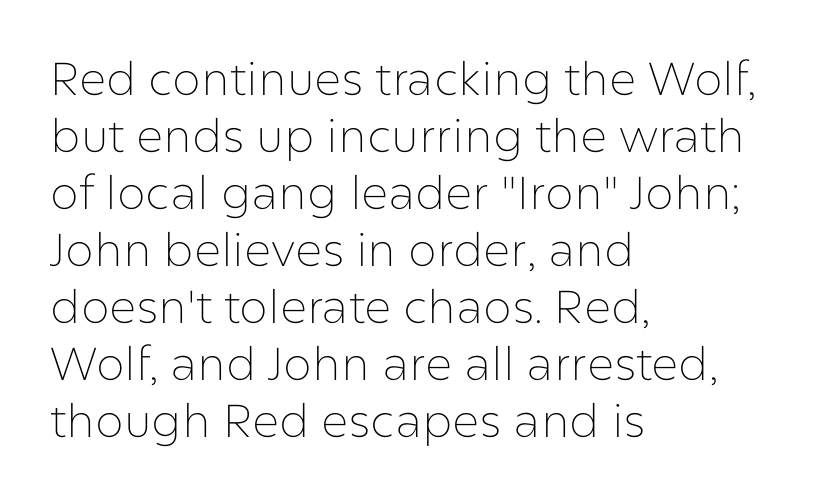
Q: Is the text bold? A: No.
Q: Is the text italic (slanted)? A: No, it is upright.
Q: Is the typeface a serif or a sans-serif typeface? A: Sans-serif.
Q: Is the text underlined? A: No.
Q: How is the paragraph aligned? A: Left-aligned.
Q: Is the spacing between letters normal or unusually wide? A: Normal.
Q: Width (condensed, normal, or wide)? A: Normal.
Q: Stroke contrast? A: Low.
Q: x-height? A: Medium.
Q: Monospaced? A: No.
